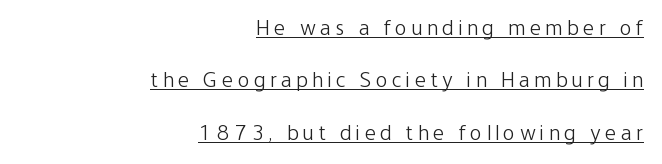
The image shows 22 px text type, upright; set right-aligned, loose line spacing (2.38x), unusually wide letter spacing (+0.21 em), underlined.
